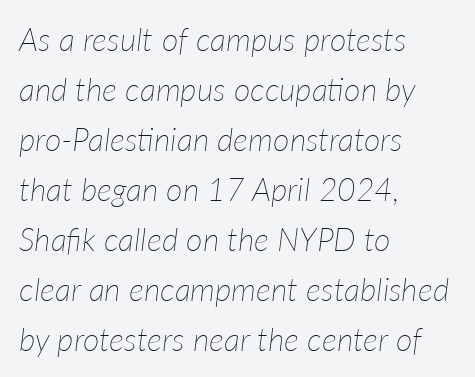
The image shows 32 px thin type, italic (leaning right); set left-aligned, normal line spacing (1.56x), normal letter spacing, not underlined; low stroke contrast and a medium x-height.
